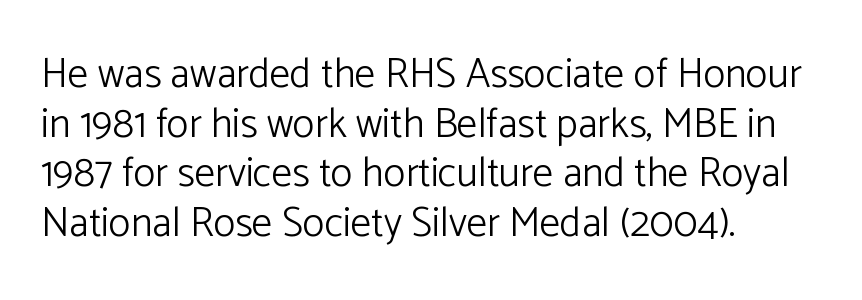
{"serif": "no", "italic": "no", "bold": "no", "weight": "light", "width": "normal", "stroke_contrast": "low", "x_height": "medium", "monospaced": "no", "underline": "no", "align": "left", "line_spacing_ratio": 1.21, "letter_spacing": "normal", "letter_spacing_em": 0.0, "glyph_px": 41}
